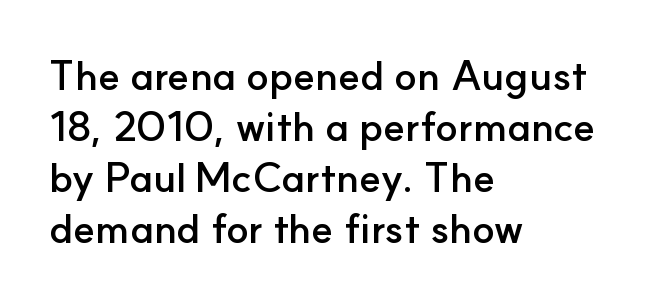
{"serif": "no", "italic": "no", "bold": "yes", "weight": "semibold", "width": "normal", "stroke_contrast": "low", "x_height": "small", "monospaced": "no", "underline": "no", "align": "left", "line_spacing_ratio": 1.24, "letter_spacing": "normal", "letter_spacing_em": 0.0, "glyph_px": 41}
